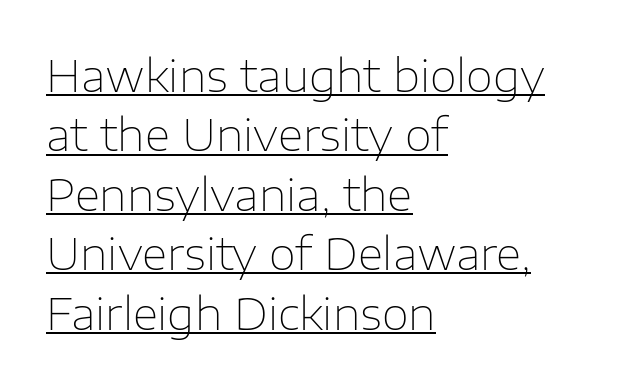
Stems here are at most as thick as an everyday book face. Quick note: not italic, upright. The letters advance in unequal steps, a hallmark of proportional type. Classification — sans serif.
